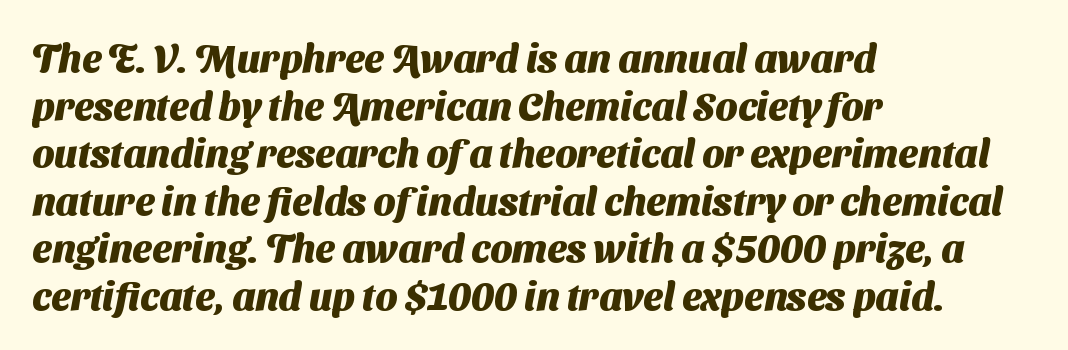
The image shows 39 px heavy sans-serif type; set left-aligned, line spacing 1.22x, normal letter spacing, not underlined; medium stroke contrast and a medium x-height.
